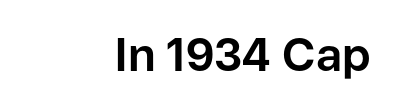
{"serif": "no", "italic": "no", "bold": "yes", "weight": "bold", "width": "normal", "stroke_contrast": "low", "x_height": "medium", "monospaced": "no", "underline": "no", "align": "right", "letter_spacing": "normal", "letter_spacing_em": 0.0, "glyph_px": 46}
